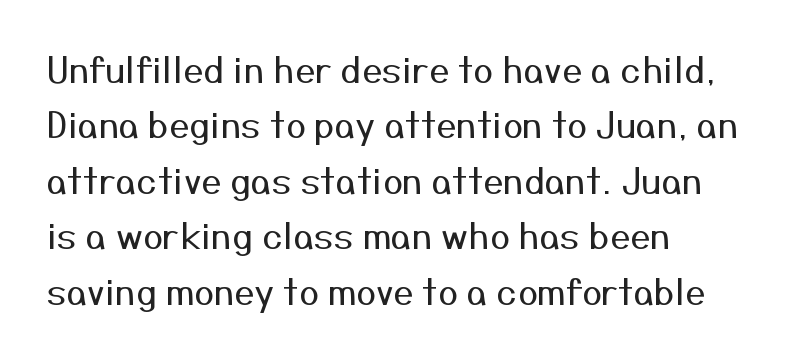
The font family rendered here belongs to the sans-serif group. One glance says typical: line gaps are just what's usual. The typeface has the unassuming heft of standard copy or less. The zone under the glyphs is completely vacant.
